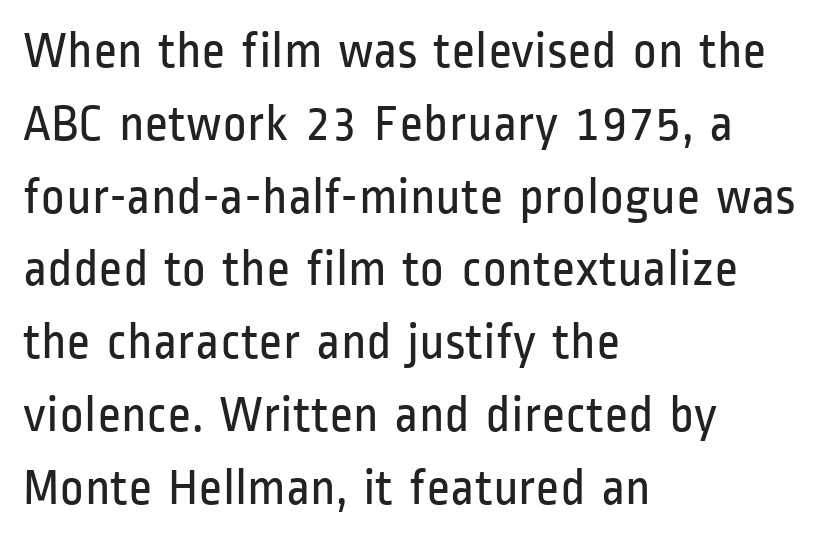
{"serif": "no", "italic": "no", "bold": "no", "weight": "regular", "width": "condensed", "stroke_contrast": "low", "x_height": "medium", "monospaced": "no", "underline": "no", "align": "left", "line_spacing": "normal", "line_spacing_ratio": 1.4, "letter_spacing": "normal", "letter_spacing_em": 0.0, "glyph_px": 52}
